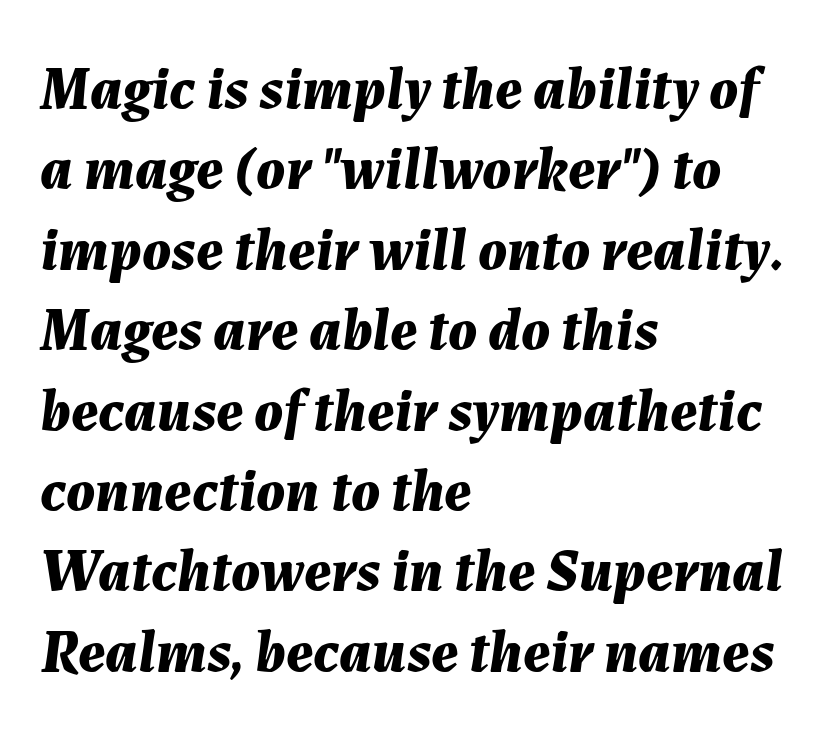
There's an unmistakable incline to the writing here. Is there much room between lines? A standard amount, neither cramped nor airy. In terms of letterspacing, this is plain default setting. These lines are set flush left with a ragged right edge. Heavy-handed strokes throughout: this text is bold. Type without underlining.
